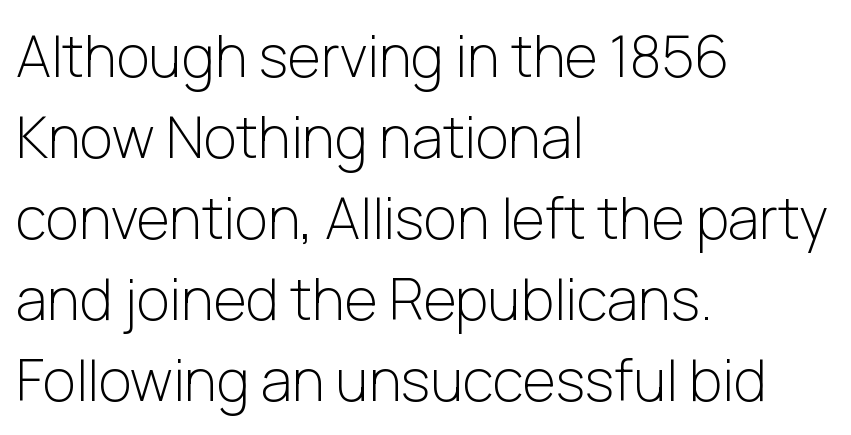
{"serif": "no", "italic": "no", "bold": "no", "weight": "light", "width": "normal", "stroke_contrast": "low", "x_height": "medium", "monospaced": "no", "underline": "no", "align": "left", "line_spacing": "normal", "line_spacing_ratio": 1.42, "letter_spacing": "normal", "letter_spacing_em": 0.0, "glyph_px": 57}
